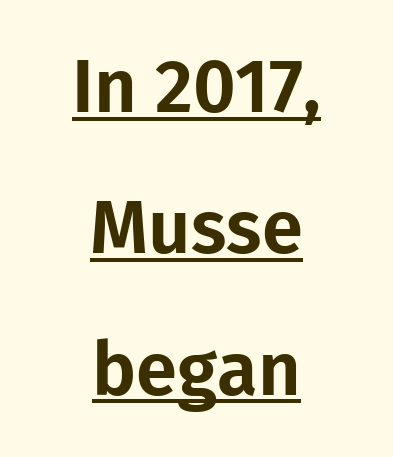
{"serif": "no", "italic": "no", "width": "normal", "stroke_contrast": "low", "x_height": "medium", "monospaced": "no", "underline": "yes", "align": "center", "line_spacing": "loose", "line_spacing_ratio": 1.91, "letter_spacing": "normal", "letter_spacing_em": 0.0, "glyph_px": 74}
